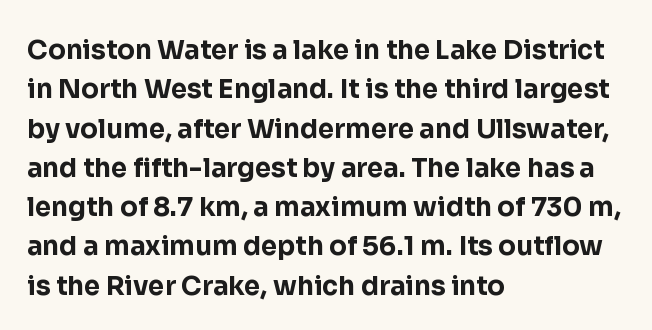
{"italic": "no", "bold": "yes", "underline": "no", "align": "left", "line_spacing": "normal", "line_spacing_ratio": 1.51, "letter_spacing": "normal", "letter_spacing_em": 0.0, "glyph_px": 26}
